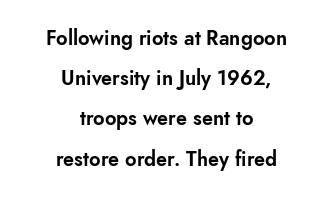
The image shows 20 px text type, upright; set centered, loose line spacing (2.01x), normal letter spacing, not underlined.
